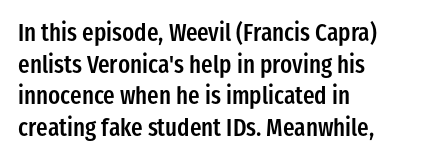
Slightly chunky letters — semibold, I'd say, not full bold. Letter spacing: default. The string is rendered with underlining switched off. Does the leading feel generous? No, just average. These lines are set flush left with a ragged right edge. The letters stand upright; this is a roman face.
